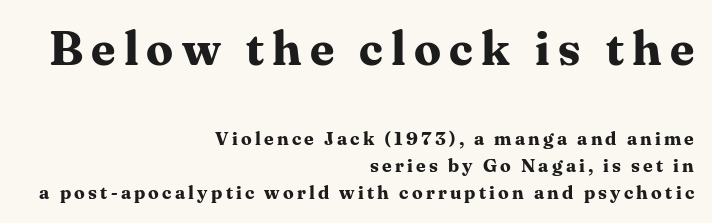
The image shows 48 px bold serif type, upright; set right-aligned, normal line spacing (1.44x), not underlined; the first (top) block is 2.53x larger; medium stroke contrast and a medium x-height.
